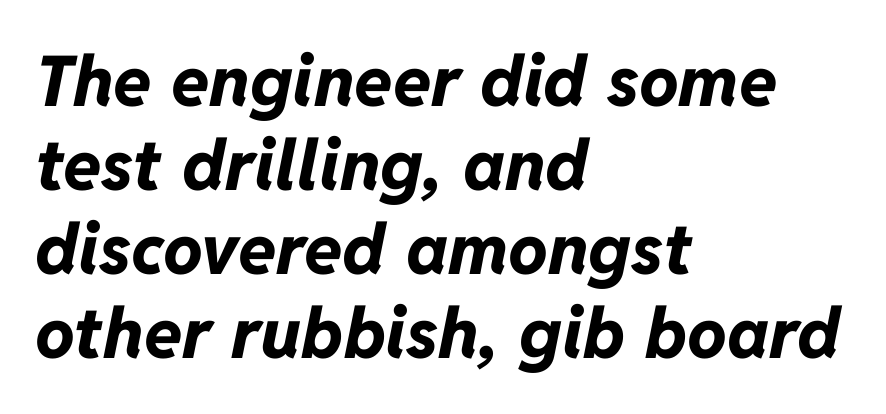
{"italic": "yes", "lean": "right", "slant_degrees": 11, "bold": "yes", "weight": "bold", "width": "normal", "stroke_contrast": "low", "x_height": "medium", "monospaced": "no", "underline": "no", "align": "left", "line_spacing_ratio": 1.2, "letter_spacing": "normal", "letter_spacing_em": 0.0, "glyph_px": 70}
